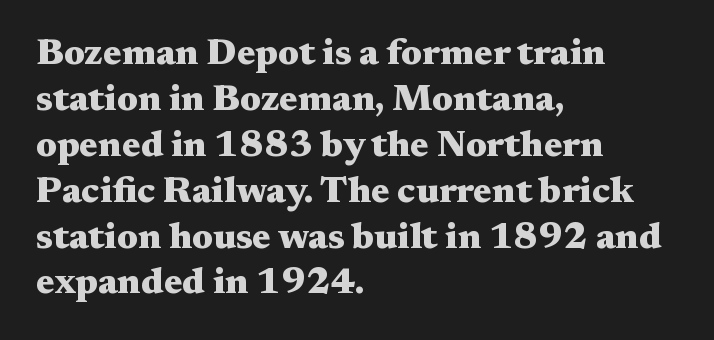
The image shows 37 px heavy, wide serif type, upright; set left-aligned, line spacing 1.24x, normal letter spacing, not underlined; medium stroke contrast and a medium x-height.
